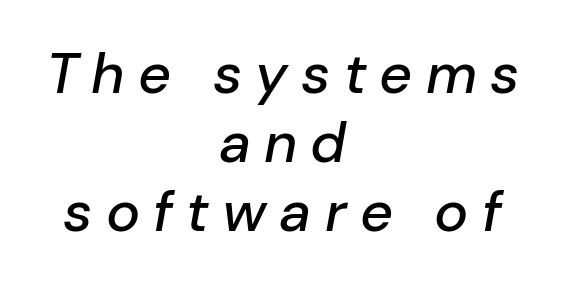
{"italic": "yes", "lean": "right", "slant_degrees": 10, "width": "normal", "stroke_contrast": "low", "x_height": "medium", "monospaced": "no", "underline": "no", "align": "center", "line_spacing_ratio": 1.21, "letter_spacing": "wide", "letter_spacing_em": 0.23, "glyph_px": 57}
